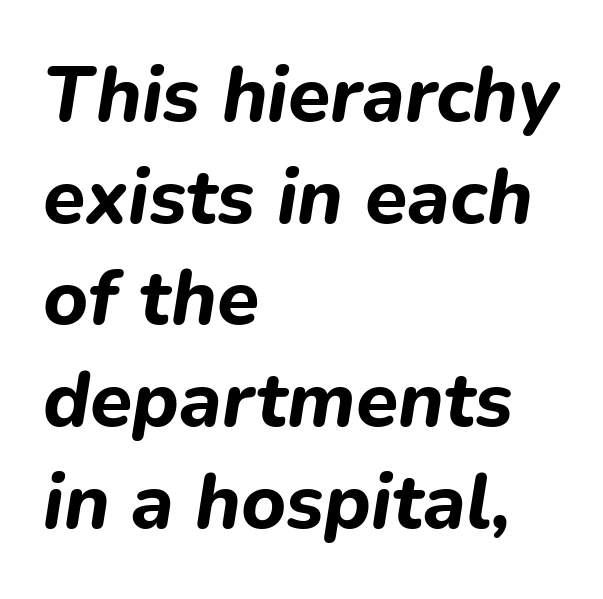
The image shows 77 px bold type, italic (leaning right); set left-aligned, normal line spacing (1.32x), normal letter spacing, not underlined; low stroke contrast and a medium x-height.
